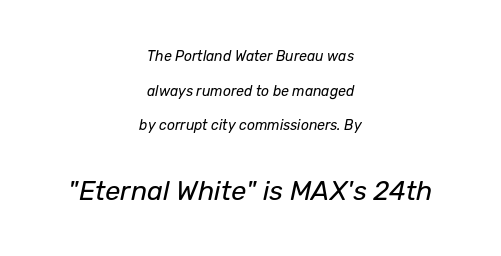
{"italic": "yes", "lean": "right", "slant_degrees": 12, "bold": "no", "underline": "no", "align": "center", "line_spacing": "loose", "line_spacing_ratio": 2.47, "letter_spacing": "normal", "letter_spacing_em": 0.0, "larger_block": "second", "size_ratio": 1.93, "glyph_px": 27}
